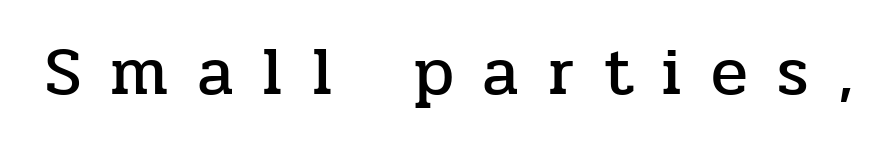
Old-style or modern, the face here clearly has serifs. The gap between lines stays unmarked. The face used here is proportionally spaced, like ordinary book or web type. Loose tracking; the words dissolve into strings of separated letters. The type sits square on the baseline with zero lean.
